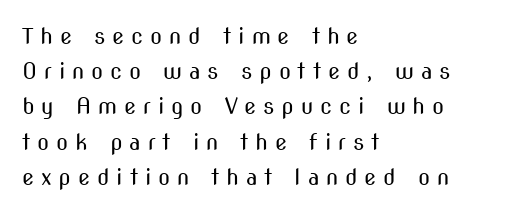
The image shows 22 px text type, upright; set left-aligned, normal line spacing (1.6x), unusually wide letter spacing (+0.31 em), not underlined.
